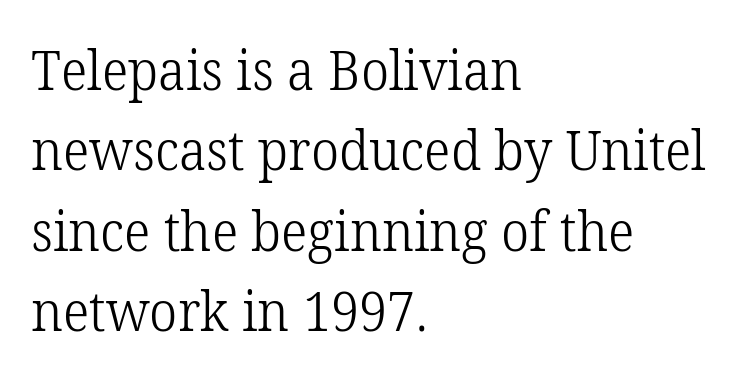
The image shows 55 px light serif type, upright; set left-aligned, normal line spacing (1.46x), normal letter spacing, not underlined; low stroke contrast and a medium x-height.
